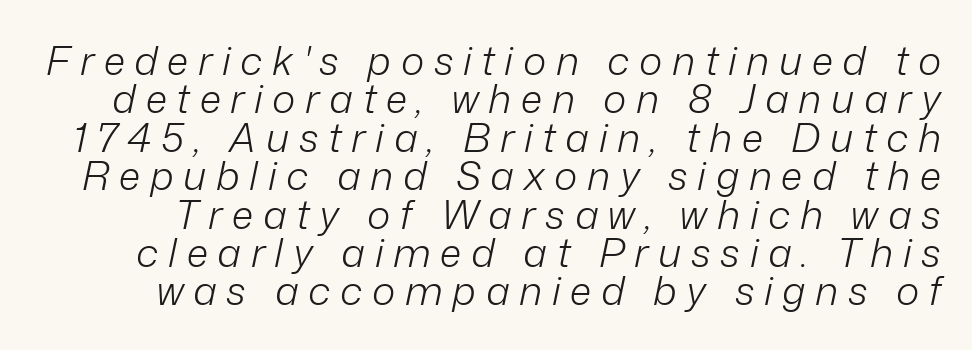
How are the letters spaced? Widely, with obvious added tracking. Note the varied advance widths — an 'i' is clearly narrower than an 'm'. The face looks like a standard text weight, possibly lighter. The lettering tilts uniformly, giving the passage an italic look. Is there much room between lines? No — they nearly touch.
